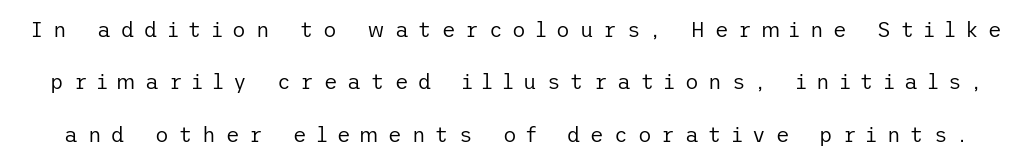
Q: Is the text bold? A: No.
Q: Is the text italic (slanted)? A: No, it is upright.
Q: Is the text underlined? A: No.
Q: Is the spacing between letters normal or unusually wide? A: Unusually wide.
Q: Is the spacing between lines tight, normal or loose? A: Loose.
